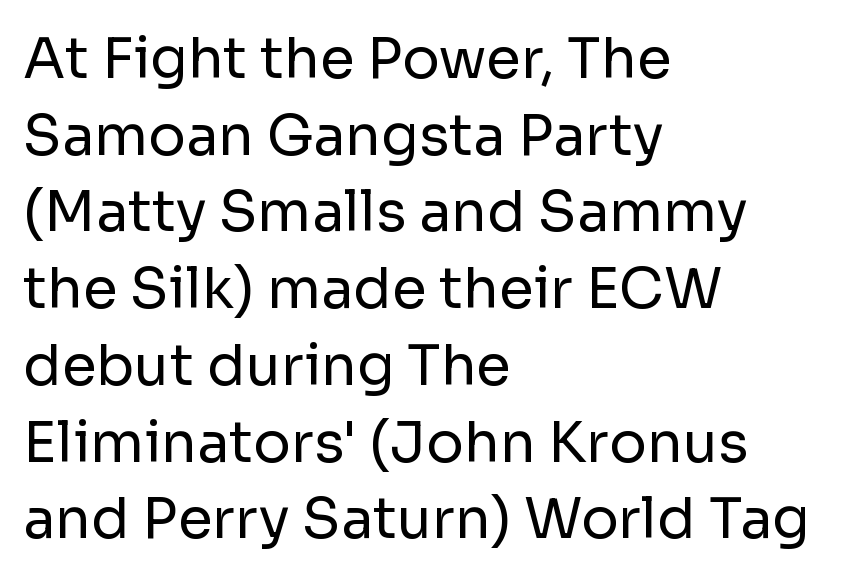
The image shows 56 px regular-weight sans-serif type, upright; set left-aligned, normal line spacing (1.37x), normal letter spacing, not underlined; low stroke contrast and a medium x-height.
